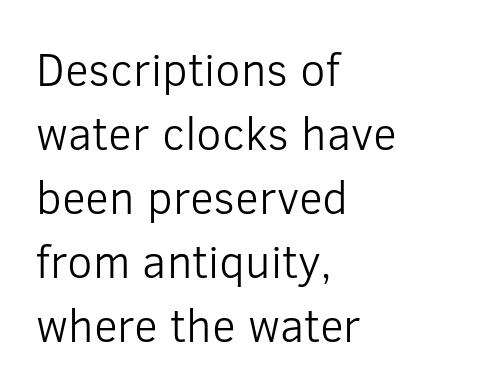
Typeset ragged right — the left edge is the straight one. Is this a fixed-width face? No — the glyphs have proportional, varying widths. Just letters on the line, the space beneath them empty. One glance says typical: line gaps are just what's usual. The rendering shows plain stroke endings on the letterforms — a sans-serif design.
